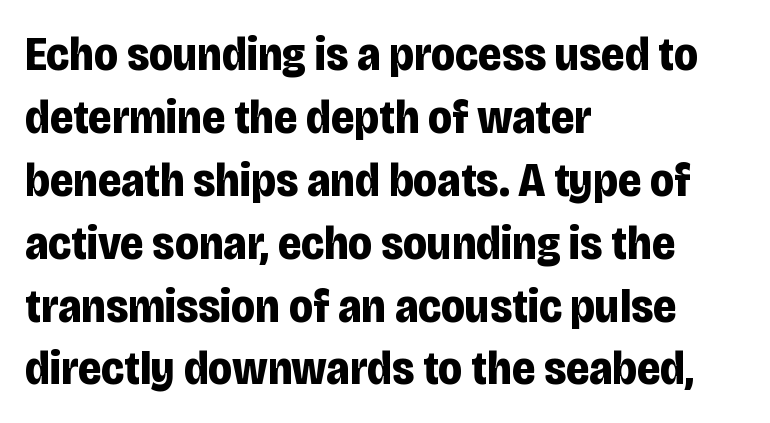
{"serif": "no", "italic": "no", "bold": "yes", "weight": "bold", "width": "condensed", "stroke_contrast": "low", "x_height": "large", "monospaced": "no", "underline": "no", "align": "left", "line_spacing": "normal", "line_spacing_ratio": 1.31, "letter_spacing": "normal", "letter_spacing_em": 0.0, "glyph_px": 48}
